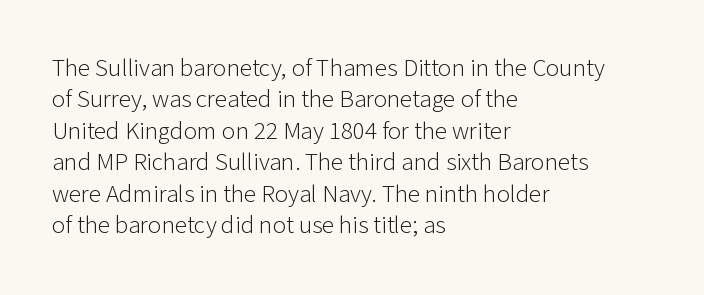
{"italic": "no", "bold": "no", "underline": "no", "align": "left", "line_spacing": "normal", "line_spacing_ratio": 1.26, "letter_spacing": "normal", "letter_spacing_em": 0.0, "glyph_px": 25}
